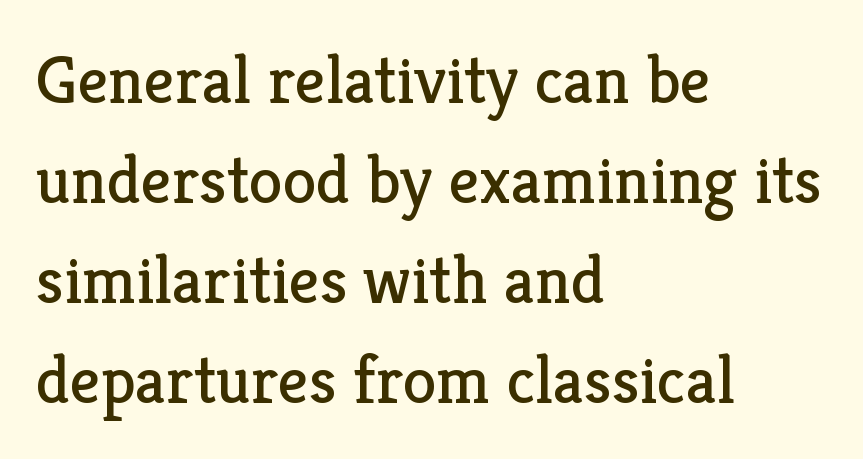
Q: Is the text bold? A: No.
Q: Is the text italic (slanted)? A: No, it is upright.
Q: Is the typeface a serif or a sans-serif typeface? A: Serif.
Q: Is the text underlined? A: No.
Q: How is the paragraph aligned? A: Left-aligned.
Q: Is the spacing between letters normal or unusually wide? A: Normal.
Q: Is the spacing between lines tight, normal or loose? A: Normal.
Q: Width (condensed, normal, or wide)? A: Normal.
Q: Stroke contrast? A: Low.
Q: x-height? A: Medium.
Q: Monospaced? A: No.
